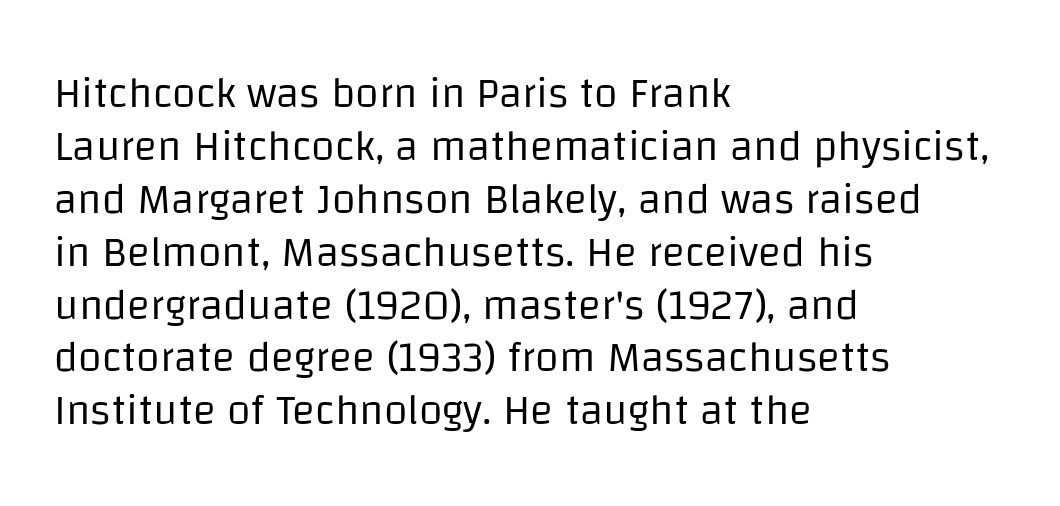
The gaps between neighbouring characters are ordinary and unremarkable. The passage shown is typed in a proportional face where columns would drift. I'd call this a sans setting — the letters go barefoot. Heaviness? Minimal to ordinary, like unemphasized prose.
